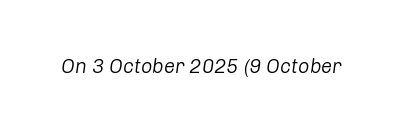
Type without underlining. This rendering leaves character spacing at its baseline value. Each stroke keeps to a modest, everyday thickness or less. There's an unmistakable incline to the writing here.
